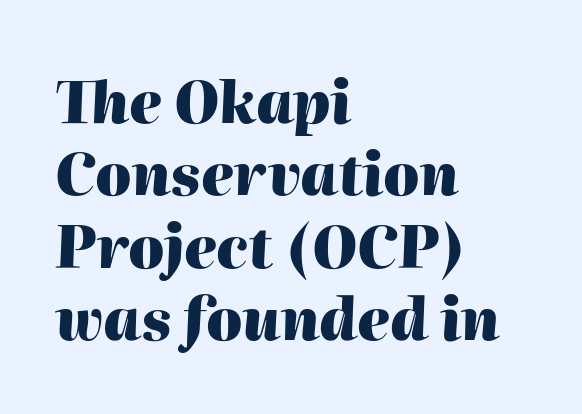
The image shows 57 px heavy type, italic (leaning right); set left-aligned, normal line spacing (1.27x), normal letter spacing, not underlined; high stroke contrast and a medium x-height.
